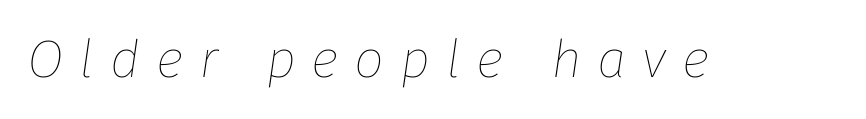
Q: Is the text bold? A: No.
Q: Is the text italic (slanted)? A: Yes, it leans right by about 8 degrees.
Q: Is the text underlined? A: No.
Q: Is the spacing between letters normal or unusually wide? A: Unusually wide.
Q: Width (condensed, normal, or wide)? A: Normal.
Q: Stroke contrast? A: Low.
Q: x-height? A: Medium.
Q: Monospaced? A: No.
